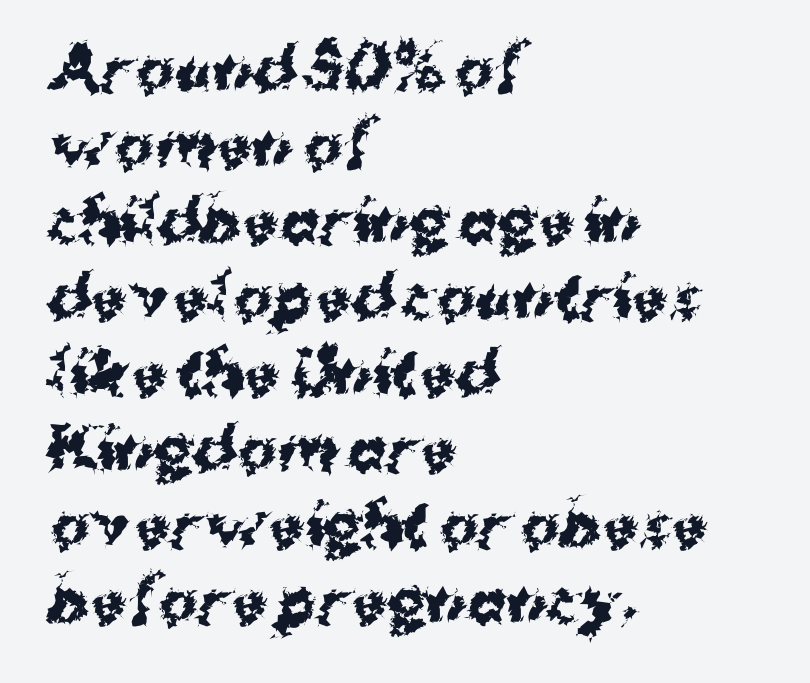
{"serif": "no", "bold": "yes", "weight": "bold", "width": "normal", "stroke_contrast": "medium", "x_height": "medium", "monospaced": "no", "underline": "no", "align": "left", "line_spacing": "normal", "line_spacing_ratio": 1.31, "letter_spacing": "normal", "letter_spacing_em": 0.0, "glyph_px": 58}
